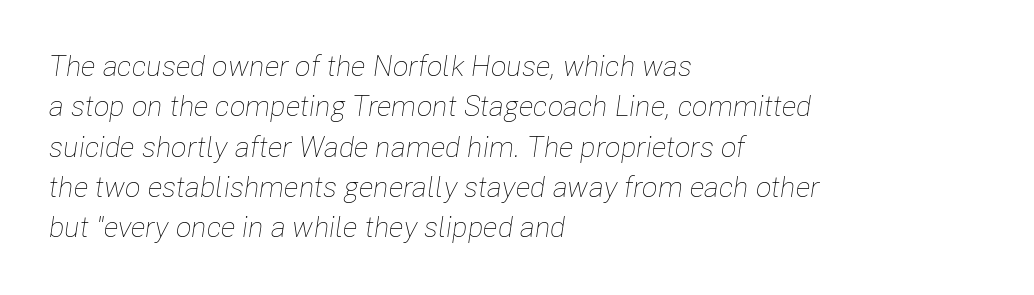
Do the characters align in a grid? No, the font is proportional. Weight: regular or lighter. Bare-footed words on every line. In CSS terms this would be text-align: left.
